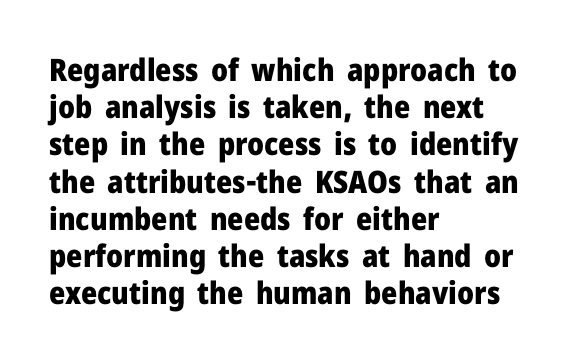
The image shows 31 px heavy sans-serif type, upright; set left-aligned, line spacing 1.2x, normal letter spacing, not underlined; low stroke contrast and a medium x-height.
